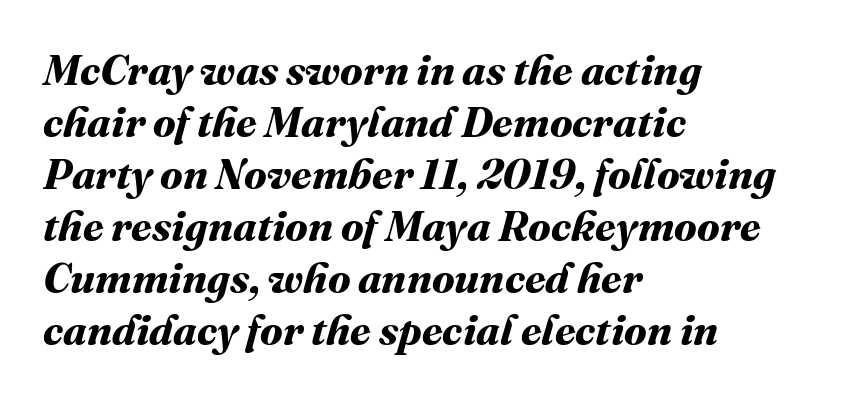
Q: Is the text bold? A: Yes.
Q: Is the text underlined? A: No.
Q: How is the paragraph aligned? A: Left-aligned.
Q: Is the spacing between letters normal or unusually wide? A: Normal.
Q: Width (condensed, normal, or wide)? A: Normal.
Q: Stroke contrast? A: Medium.
Q: x-height? A: Medium.
Q: Monospaced? A: No.
